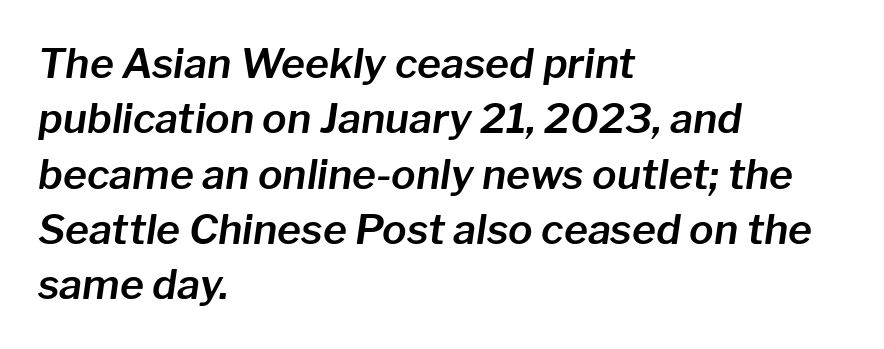
{"italic": "yes", "lean": "right", "slant_degrees": 8, "width": "normal", "stroke_contrast": "low", "x_height": "medium", "monospaced": "no", "underline": "no", "align": "left", "line_spacing": "normal", "line_spacing_ratio": 1.35, "letter_spacing": "normal", "letter_spacing_em": 0.0, "glyph_px": 41}
